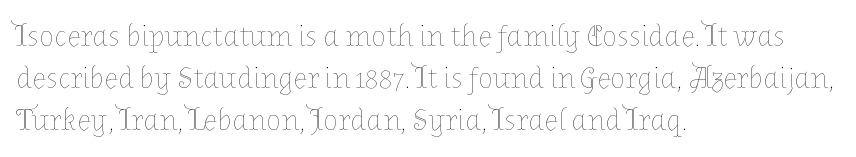
Q: Is the text bold? A: No.
Q: Is the text italic (slanted)? A: No, it is upright.
Q: Is the text underlined? A: No.
Q: How is the paragraph aligned? A: Left-aligned.
Q: Is the spacing between letters normal or unusually wide? A: Normal.
Q: Is the spacing between lines tight, normal or loose? A: Normal.
Q: Width (condensed, normal, or wide)? A: Normal.
Q: Stroke contrast? A: Low.
Q: x-height? A: Medium.
Q: Monospaced? A: No.
